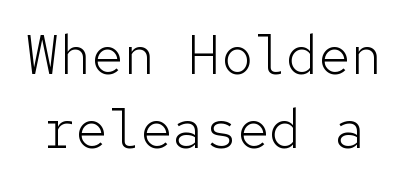
The image shows 54 px light sans-serif type, upright, monospaced; set normal line spacing (1.37x), normal letter spacing, not underlined; low stroke contrast and a medium x-height.
